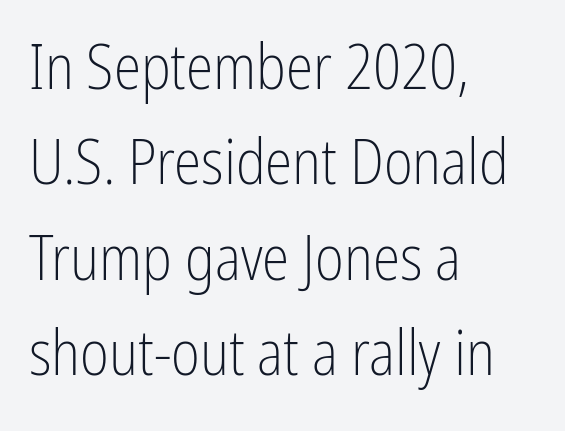
Q: Is the text bold? A: No.
Q: Is the text italic (slanted)? A: No, it is upright.
Q: Is the typeface a serif or a sans-serif typeface? A: Sans-serif.
Q: Is the text underlined? A: No.
Q: How is the paragraph aligned? A: Left-aligned.
Q: Is the spacing between letters normal or unusually wide? A: Normal.
Q: Is the spacing between lines tight, normal or loose? A: Normal.
Q: Width (condensed, normal, or wide)? A: Condensed.
Q: Stroke contrast? A: Low.
Q: x-height? A: Medium.
Q: Monospaced? A: No.
